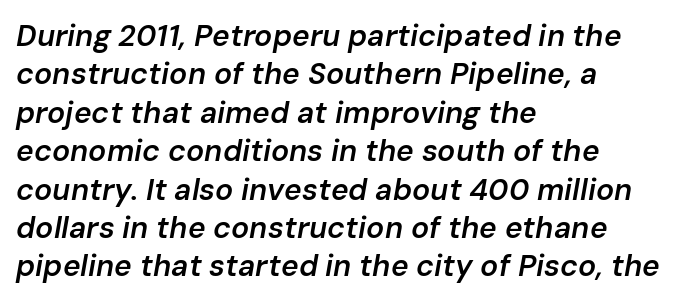
Q: Is the text bold? A: Semi-bold.
Q: Is the text italic (slanted)? A: Yes, it leans right by about 10 degrees.
Q: Is the text underlined? A: No.
Q: How is the paragraph aligned? A: Left-aligned.
Q: Is the spacing between letters normal or unusually wide? A: Normal.
Q: Is the spacing between lines tight, normal or loose? A: Normal.
Q: Width (condensed, normal, or wide)? A: Normal.
Q: Stroke contrast? A: Low.
Q: x-height? A: Medium.
Q: Monospaced? A: No.
